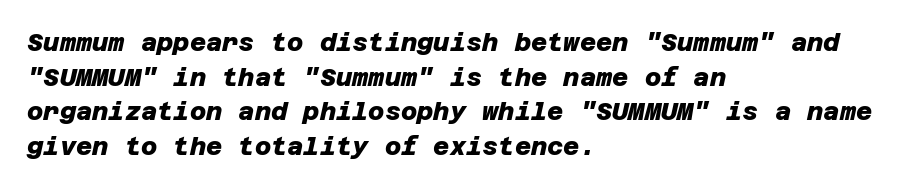
Caption: multi-line text, flush left, ragged right. Default kerning and tracking; the words read as compact shapes. Typographic density is high because the face is bold. Anything drawn beneath the words? Only blank space. The designer left line spacing at the default.
